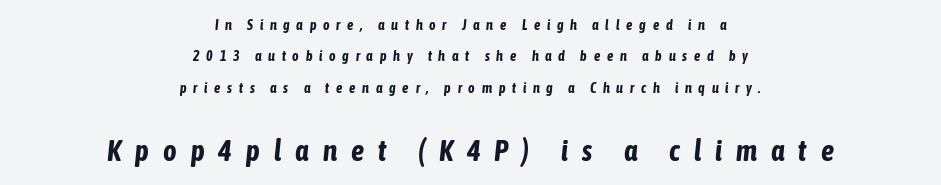
{"italic": "yes", "lean": "right", "slant_degrees": 6, "bold": "yes", "weight": "bold", "width": "condensed", "stroke_contrast": "low", "x_height": "medium", "monospaced": "no", "underline": "no", "align": "center", "line_spacing": "loose", "line_spacing_ratio": 2.24, "letter_spacing": "wide", "letter_spacing_em": 0.48, "larger_block": "second", "size_ratio": 2.07, "glyph_px": 29}
